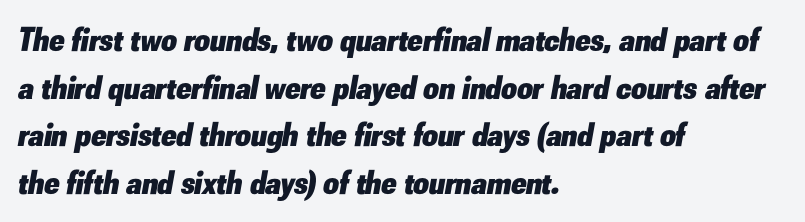
The image shows 34 px heavy type, italic (leaning right); set left-aligned, normal line spacing (1.4x), normal letter spacing, not underlined; low stroke contrast and a small x-height.
